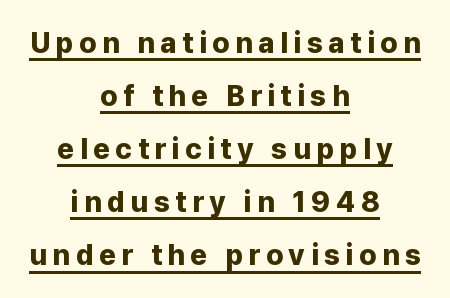
The image shows 29 px bold sans-serif type, upright; set centered, line spacing 1.83x, underlined; low stroke contrast and a medium x-height.
